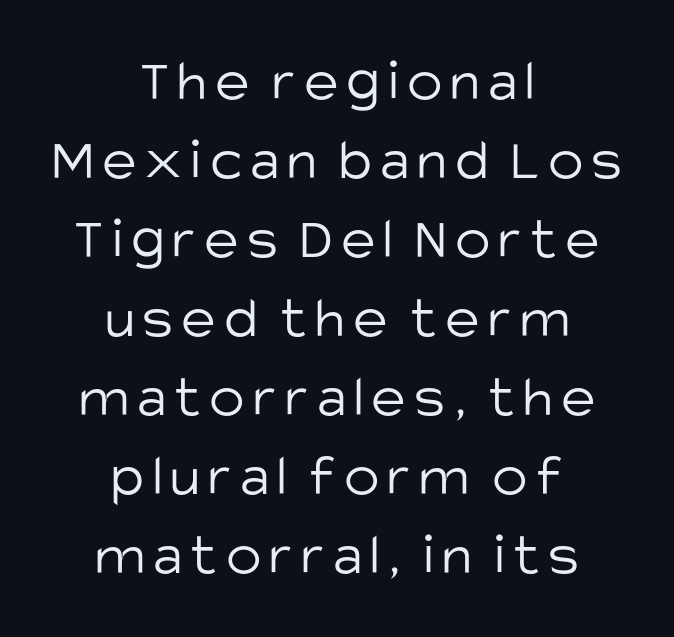
Is this a sans? Yes — the strokes have no serifs. The letters stand upright; this is a roman face. The typesetter chose a symmetrical, centered arrangement here. The leading is moderate, giving the passage an even texture. Here the designer chose a conventional face with non-uniform glyph widths. The string is rendered with underlining switched off.
